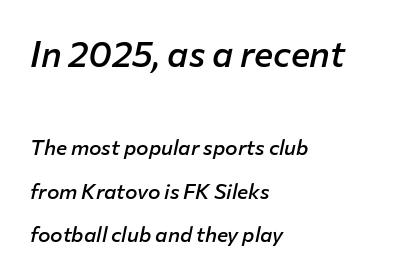
{"italic": "yes", "lean": "right", "slant_degrees": 12, "bold": "semi", "weight": "semibold", "width": "normal", "stroke_contrast": "low", "x_height": "medium", "monospaced": "no", "underline": "no", "align": "left", "line_spacing": "loose", "line_spacing_ratio": 2.07, "letter_spacing": "normal", "letter_spacing_em": 0.0, "larger_block": "first", "size_ratio": 1.71, "glyph_px": 36}
